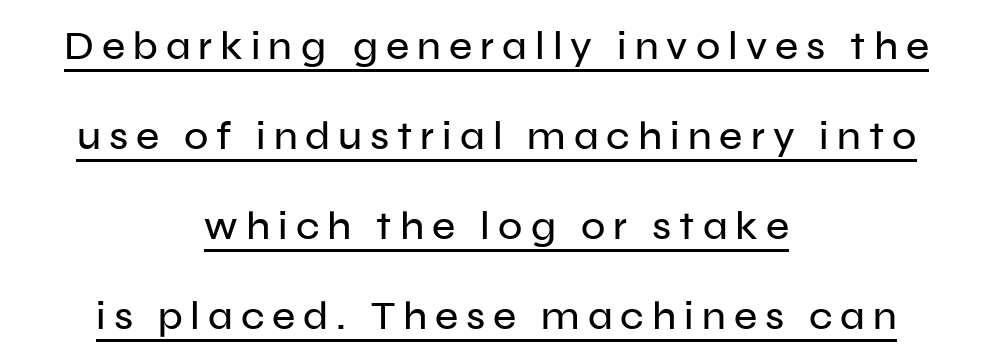
Q: Is the text italic (slanted)? A: No, it is upright.
Q: Is the typeface a serif or a sans-serif typeface? A: Sans-serif.
Q: Is the text underlined? A: Yes.
Q: How is the paragraph aligned? A: Centered.
Q: Is the spacing between letters normal or unusually wide? A: Unusually wide.
Q: Is the spacing between lines tight, normal or loose? A: Loose.
Q: Width (condensed, normal, or wide)? A: Normal.
Q: Stroke contrast? A: Low.
Q: x-height? A: Medium.
Q: Monospaced? A: No.
